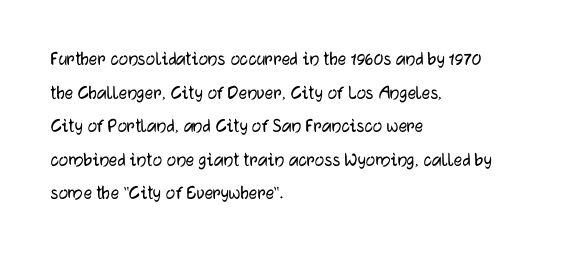
Between one letter and the next there's only the usual sliver of space. The baseline area is clear. Vertically, the passage feels balanced, rows spaced as you'd expect. This sample is left-justified, so line endings fall wherever the words run out.
